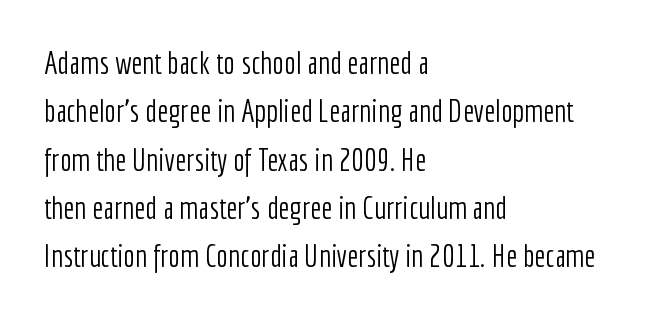
The image shows 31 px light, condensed sans-serif type, upright; set left-aligned, normal line spacing (1.56x), normal letter spacing, not underlined; low stroke contrast and a medium x-height.
